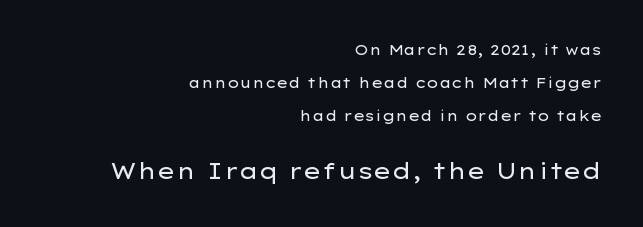
Q: Is the text bold? A: No.
Q: Is the text italic (slanted)? A: No, it is upright.
Q: Is the text underlined? A: No.
Q: How is the paragraph aligned? A: Right-aligned.
Q: Is the spacing between letters normal or unusually wide? A: Normal.
Q: Is the spacing between lines tight, normal or loose? A: Loose.
Q: Which block of text is set in a larger size, the first (top) or the second (bottom)? A: The second (bottom) one.
